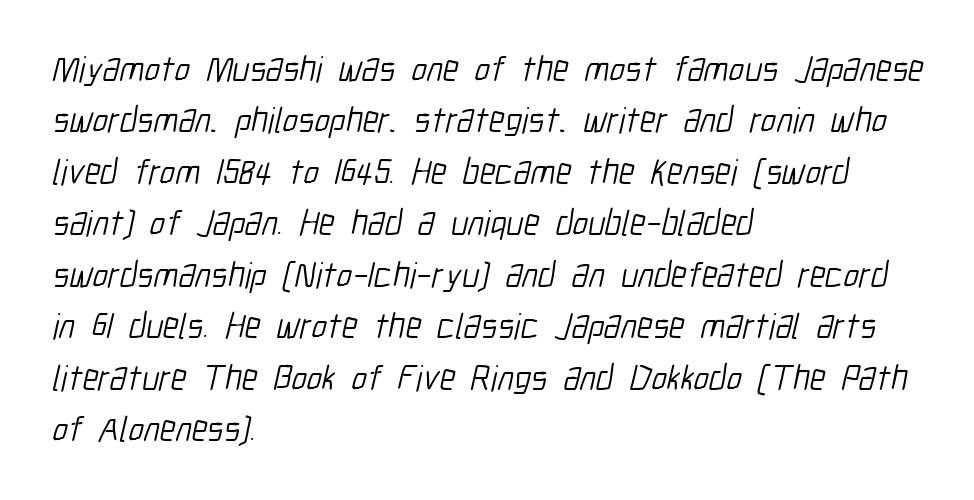
Q: Is the text bold? A: No.
Q: Is the typeface a serif or a sans-serif typeface? A: Sans-serif.
Q: Is the text underlined? A: No.
Q: How is the paragraph aligned? A: Left-aligned.
Q: Is the spacing between letters normal or unusually wide? A: Normal.
Q: Is the spacing between lines tight, normal or loose? A: Normal.
Q: Width (condensed, normal, or wide)? A: Condensed.
Q: Stroke contrast? A: Low.
Q: x-height? A: Medium.
Q: Monospaced? A: No.
